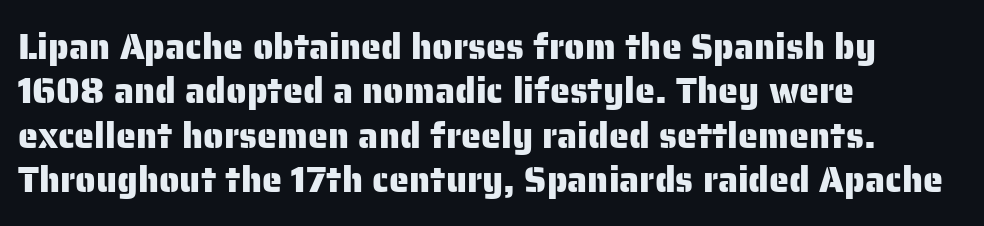
Q: Is the text italic (slanted)? A: No, it is upright.
Q: Is the typeface a serif or a sans-serif typeface? A: Sans-serif.
Q: Is the text underlined? A: No.
Q: How is the paragraph aligned? A: Left-aligned.
Q: Is the spacing between letters normal or unusually wide? A: Normal.
Q: Width (condensed, normal, or wide)? A: Normal.
Q: Stroke contrast? A: Low.
Q: x-height? A: Medium.
Q: Monospaced? A: No.
